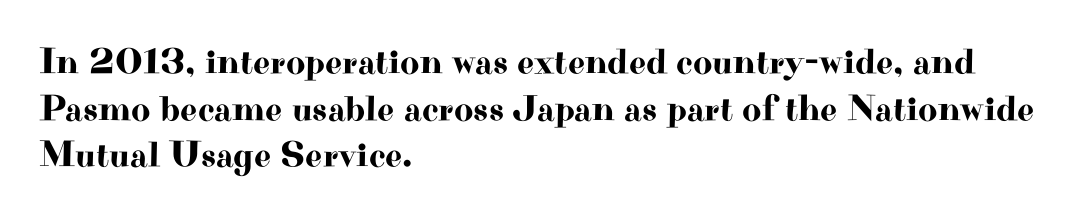
Where is the straight margin? On the left. Little horizontal feet cap the strokes, marking this as serif type. Here the glyphs are tracked normally, forming tight word shapes. The rendering uses natural spacing where letterforms have individual widths.
